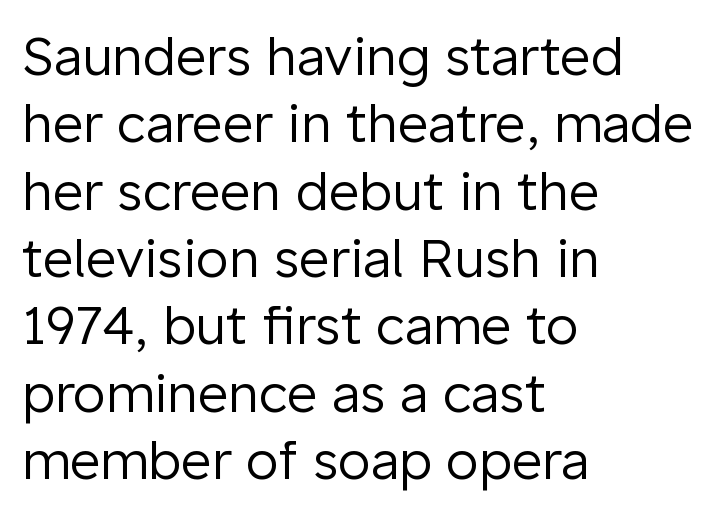
The image shows 53 px regular-weight sans-serif type, upright; set left-aligned, normal line spacing (1.27x), normal letter spacing, not underlined; low stroke contrast and a medium x-height.
